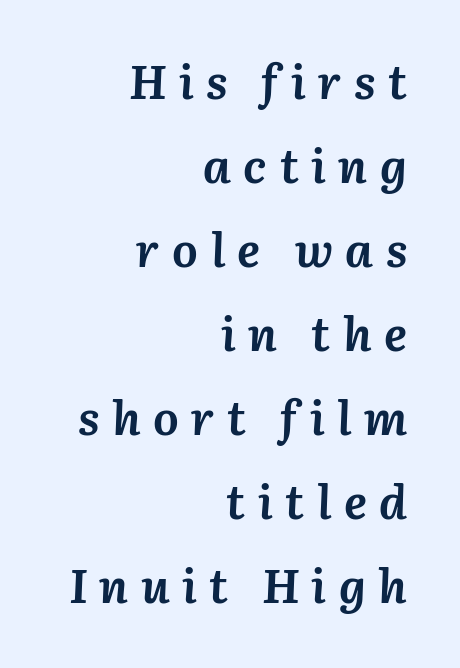
{"italic": "yes", "lean": "right", "slant_degrees": 3, "bold": "yes", "weight": "semibold", "width": "normal", "stroke_contrast": "medium", "x_height": "medium", "monospaced": "no", "underline": "no", "align": "right", "line_spacing_ratio": 1.75, "letter_spacing": "wide", "letter_spacing_em": 0.26, "glyph_px": 48}
